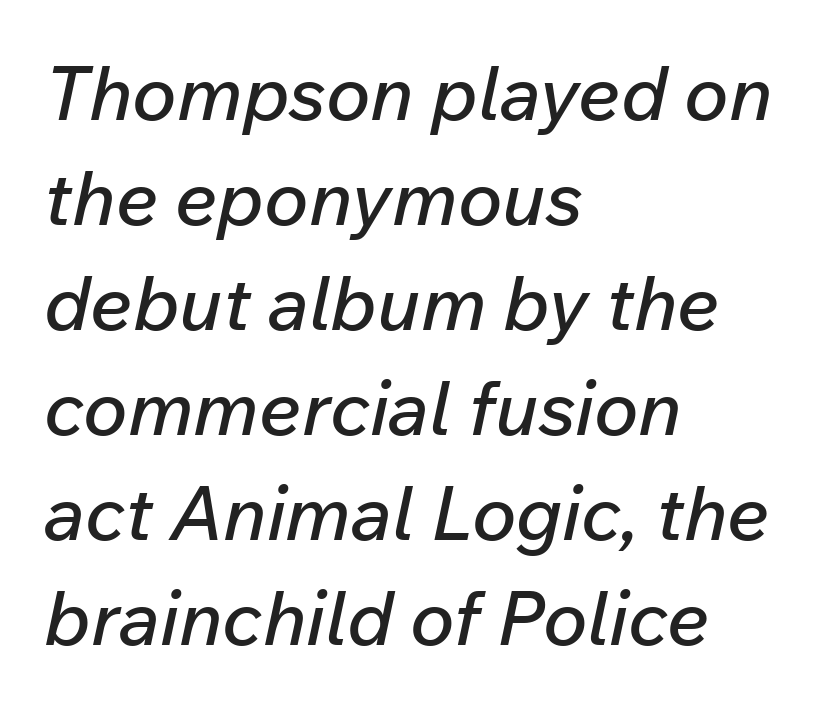
The image shows 75 px text type, italic (leaning right); set left-aligned, normal line spacing (1.4x), normal letter spacing, not underlined; low stroke contrast and a medium x-height.
